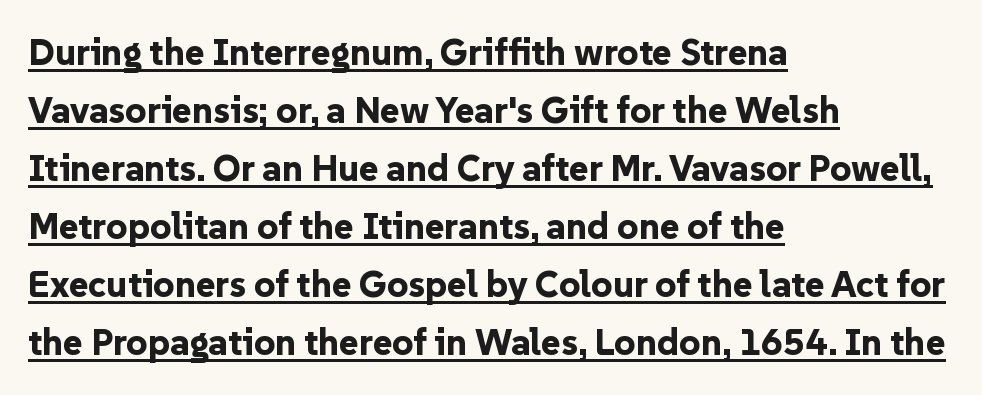
Q: Is the text bold? A: Yes.
Q: Is the text italic (slanted)? A: No, it is upright.
Q: Is the typeface a serif or a sans-serif typeface? A: Sans-serif.
Q: Is the text underlined? A: Yes.
Q: How is the paragraph aligned? A: Left-aligned.
Q: Is the spacing between letters normal or unusually wide? A: Normal.
Q: Is the spacing between lines tight, normal or loose? A: Normal.
Q: Width (condensed, normal, or wide)? A: Normal.
Q: Stroke contrast? A: Low.
Q: x-height? A: Medium.
Q: Monospaced? A: No.
